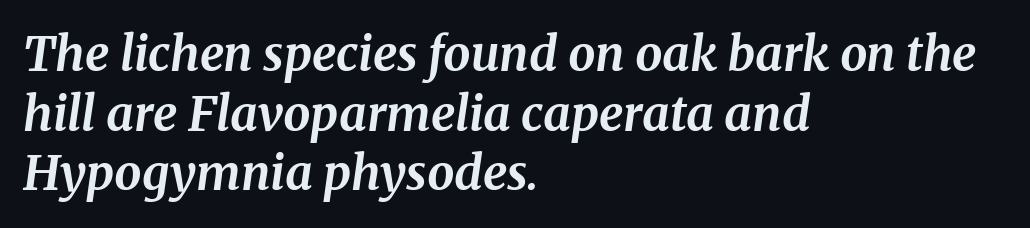
The image shows 48 px bold serif type, italic (leaning right); set left-aligned, line spacing 1.24x, normal letter spacing, not underlined; medium stroke contrast and a medium x-height.
